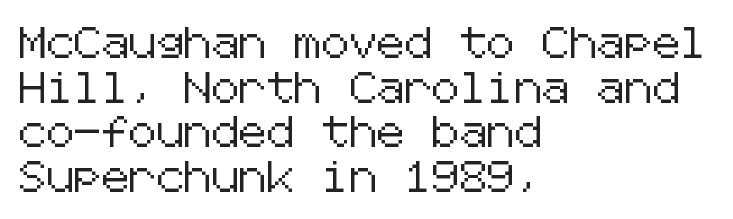
Q: Is the text italic (slanted)? A: No, it is upright.
Q: Is the typeface a serif or a sans-serif typeface? A: Sans-serif.
Q: Is the text underlined? A: No.
Q: How is the paragraph aligned? A: Left-aligned.
Q: Is the spacing between letters normal or unusually wide? A: Normal.
Q: Is the spacing between lines tight, normal or loose? A: Normal.
Q: Width (condensed, normal, or wide)? A: Normal.
Q: Stroke contrast? A: Low.
Q: x-height? A: Medium.
